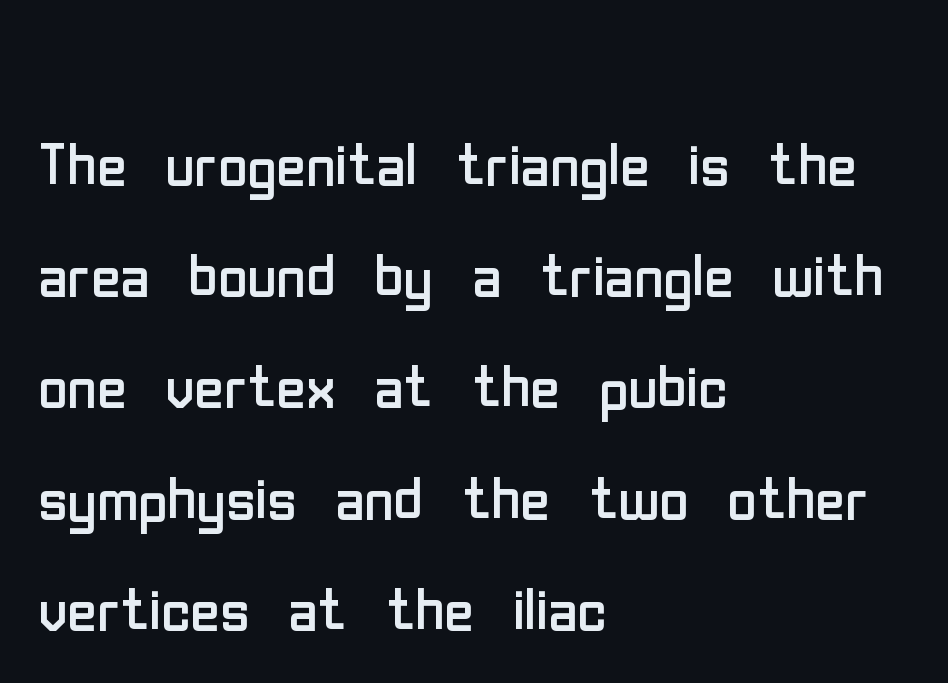
These lines are rendered in a variable-pitch font. Horizontal bands of white between lines are of average thickness. This is sans-serif lettering, the kind often seen on screens and signage. Posture: vertical.
